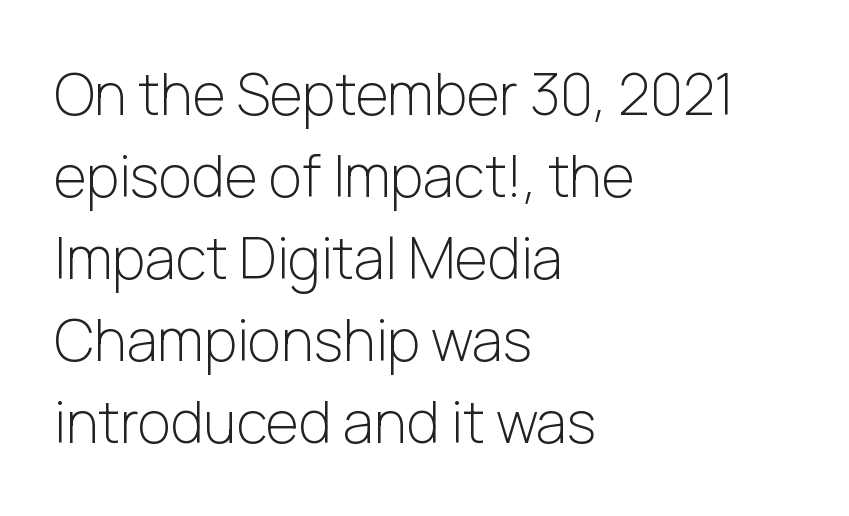
The image shows 57 px light sans-serif type, upright; set left-aligned, normal line spacing (1.44x), normal letter spacing, not underlined; low stroke contrast and a medium x-height.
